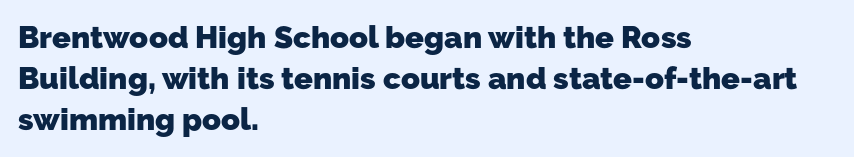
Q: Is the text bold? A: Yes.
Q: Is the typeface a serif or a sans-serif typeface? A: Sans-serif.
Q: Is the text underlined? A: No.
Q: How is the paragraph aligned? A: Left-aligned.
Q: Is the spacing between letters normal or unusually wide? A: Normal.
Q: Is the spacing between lines tight, normal or loose? A: Normal.
Q: Width (condensed, normal, or wide)? A: Normal.
Q: Stroke contrast? A: Low.
Q: x-height? A: Medium.
Q: Monospaced? A: No.
